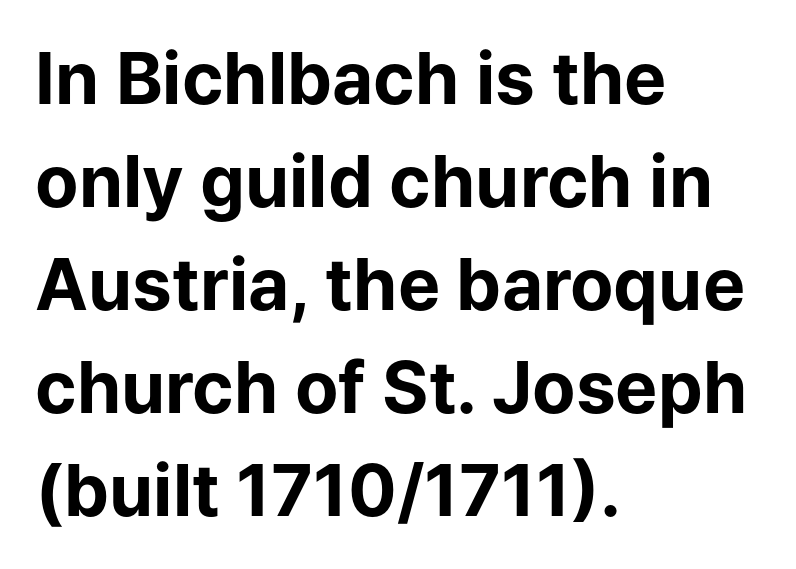
Q: Is the text bold? A: Yes.
Q: Is the text italic (slanted)? A: No, it is upright.
Q: Is the typeface a serif or a sans-serif typeface? A: Sans-serif.
Q: Is the text underlined? A: No.
Q: How is the paragraph aligned? A: Left-aligned.
Q: Is the spacing between letters normal or unusually wide? A: Normal.
Q: Is the spacing between lines tight, normal or loose? A: Normal.
Q: Width (condensed, normal, or wide)? A: Normal.
Q: Stroke contrast? A: Low.
Q: x-height? A: Medium.
Q: Monospaced? A: No.
